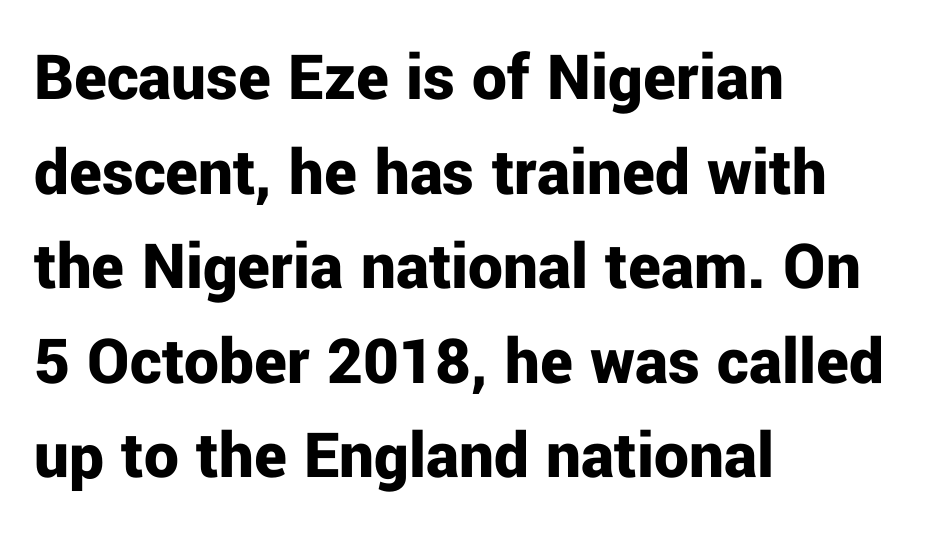
{"serif": "no", "italic": "no", "bold": "yes", "weight": "bold", "width": "normal", "stroke_contrast": "low", "x_height": "medium", "monospaced": "no", "underline": "no", "align": "left", "line_spacing": "normal", "line_spacing_ratio": 1.37, "letter_spacing": "normal", "letter_spacing_em": 0.0, "glyph_px": 69}
